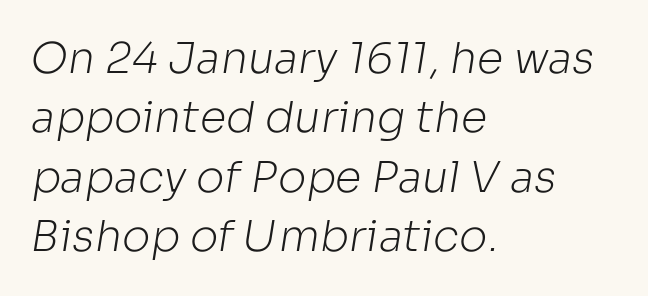
The image shows 43 px light sans-serif type; set left-aligned, normal line spacing (1.38x), normal letter spacing, not underlined; low stroke contrast and a medium x-height.
